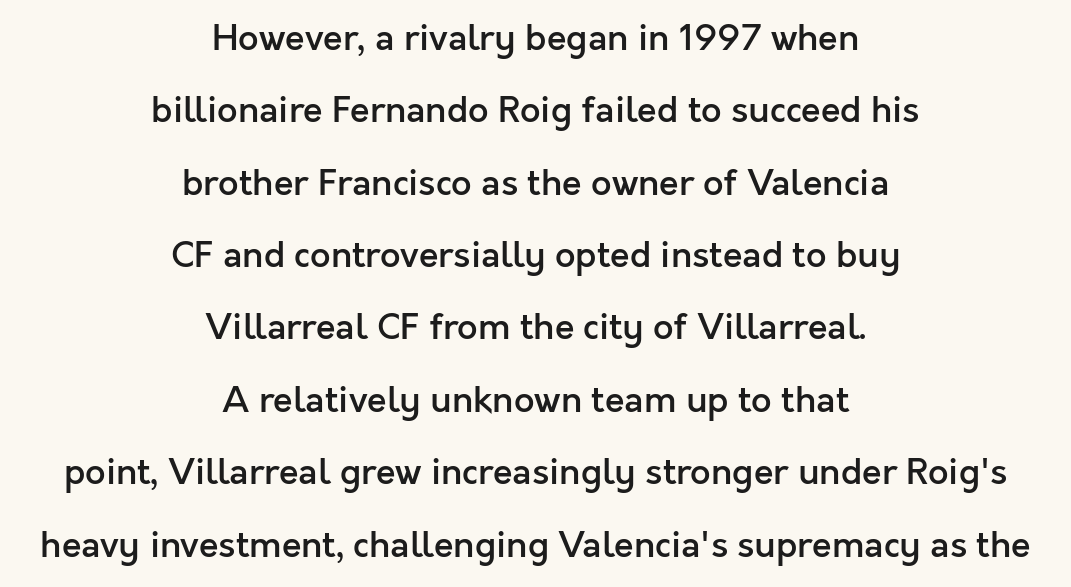
The image shows 36 px semibold sans-serif type, upright; set centered, loose line spacing (2.01x), normal letter spacing, not underlined; a medium x-height.
